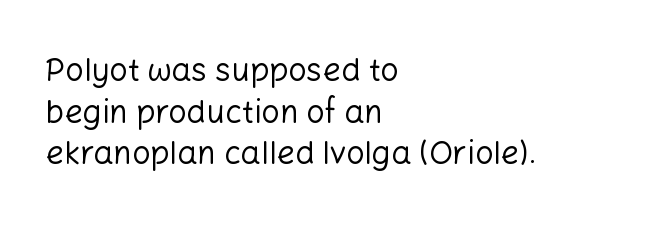
{"serif": "no", "italic": "no", "bold": "no", "weight": "regular", "width": "normal", "stroke_contrast": "low", "x_height": "medium", "monospaced": "no", "underline": "no", "align": "left", "line_spacing": "normal", "line_spacing_ratio": 1.3, "letter_spacing": "normal", "letter_spacing_em": 0.0, "glyph_px": 32}
